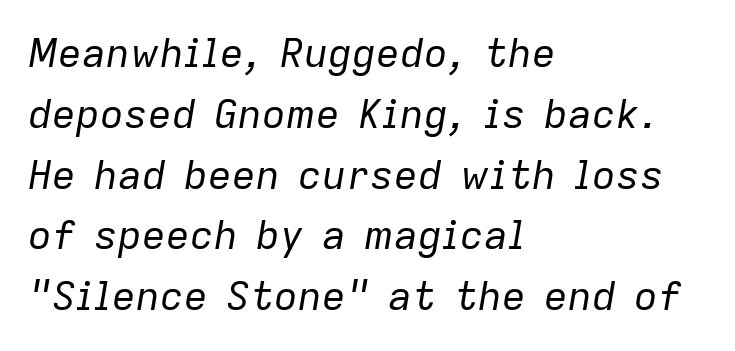
{"italic": "yes", "lean": "right", "slant_degrees": 9, "bold": "no", "weight": "regular", "width": "normal", "stroke_contrast": "low", "x_height": "medium", "monospaced": "no", "underline": "no", "align": "left", "line_spacing": "normal", "line_spacing_ratio": 1.52, "letter_spacing": "normal", "letter_spacing_em": 0.0, "glyph_px": 40}
